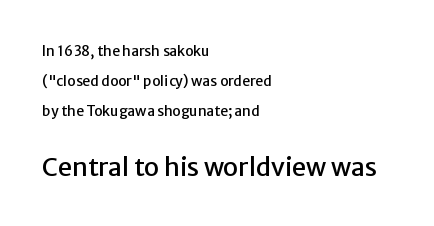
The image shows 25 px text type, upright; set left-aligned, loose line spacing (2.13x), normal letter spacing, not underlined; the second (bottom) block is 1.79x larger.
